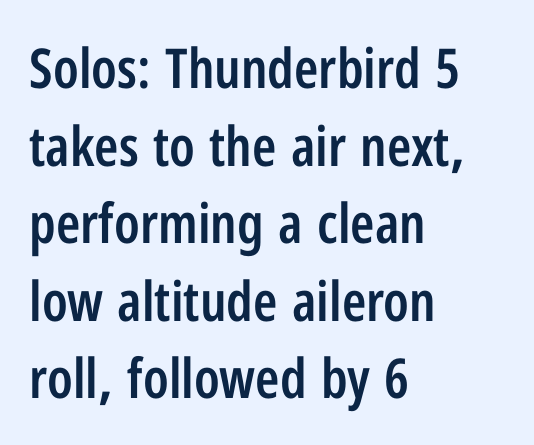
{"serif": "no", "italic": "no", "bold": "semi", "weight": "semibold", "width": "condensed", "stroke_contrast": "low", "x_height": "medium", "monospaced": "no", "underline": "no", "align": "left", "line_spacing": "normal", "line_spacing_ratio": 1.41, "letter_spacing": "normal", "letter_spacing_em": 0.0, "glyph_px": 55}
